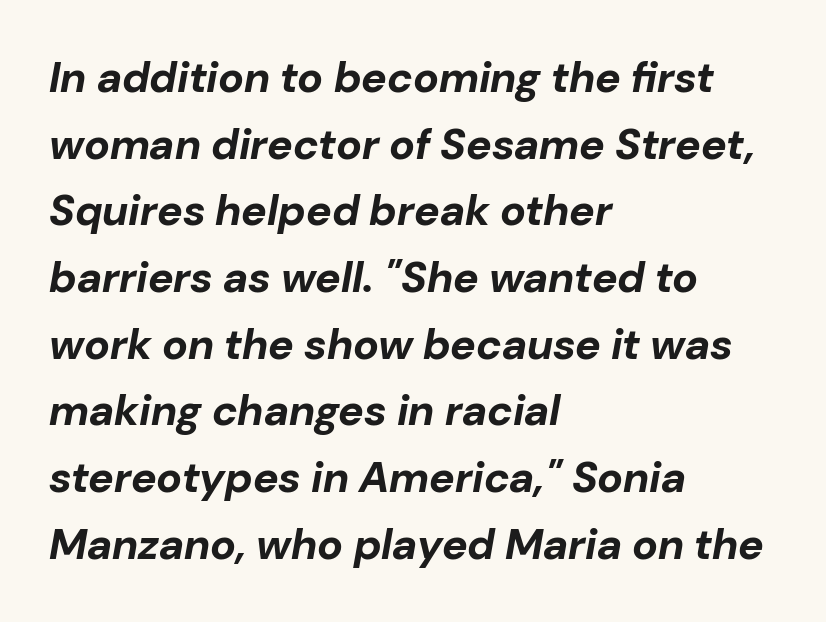
Vertically, the passage feels balanced, rows spaced as you'd expect. Underlining? Definitely not there. The font's italic variant was chosen for this text. Students, this is bold: see how much ink each stroke carries.
